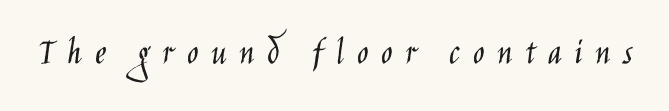
The image shows 38 px light, condensed sans-serif type; set unusually wide letter spacing (+0.33 em), not underlined; low stroke contrast and a large x-height.
